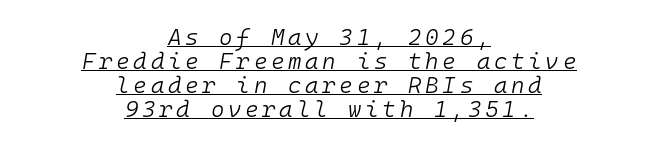
These lines stack symmetrically, like a column narrowing and widening about its center. Stroke mass is kept to a normal reading level or below. Every character sits at an angle, as italics do. Decoration check: the copy is underlined. Honestly, the rows look squashed on top of each other.
